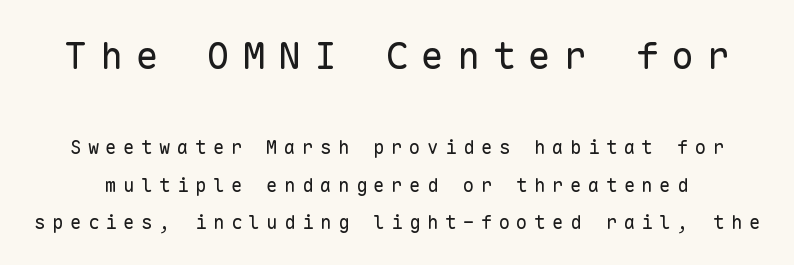
{"serif": "no", "italic": "no", "bold": "no", "weight": "regular", "width": "normal", "stroke_contrast": "low", "x_height": "medium", "monospaced": "yes", "underline": "no", "line_spacing": "loose", "line_spacing_ratio": 1.95, "letter_spacing": "wide", "letter_spacing_em": 0.34, "larger_block": "first", "size_ratio": 2.0, "glyph_px": 38}
